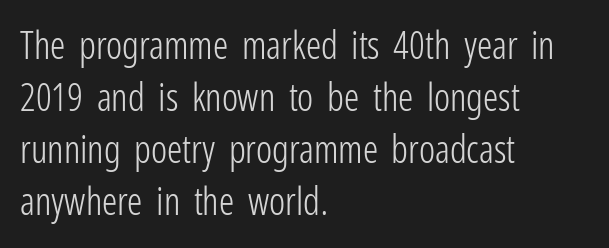
Is the type heavy? It reads as light-to-regular instead. These lines are rendered in a variable-pitch font. To sum up the face: it is a sans, with no serifs. Every row of glyphs begins at an identical x-position on the left.
